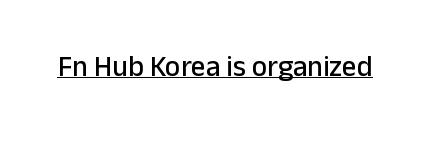
The image shows 29 px sans-serif type, upright; set normal letter spacing, underlined; low stroke contrast and a medium x-height.
